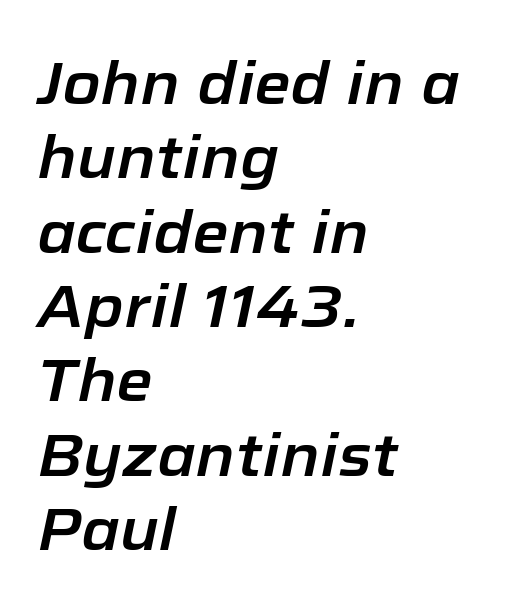
The image shows 59 px text type, italic (leaning right); set left-aligned, normal line spacing (1.26x), normal letter spacing, not underlined; low stroke contrast and a medium x-height.
